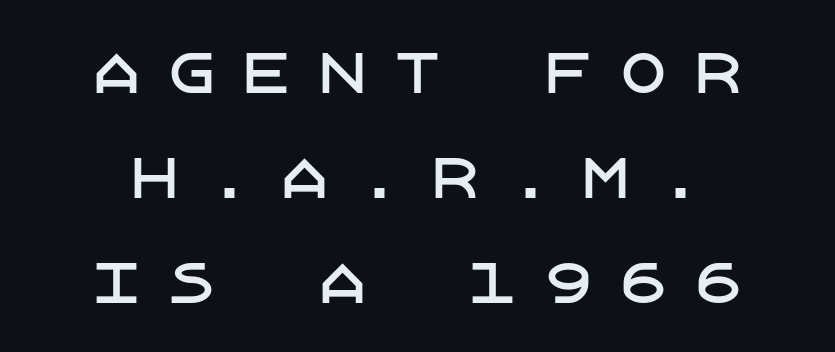
The image shows 53 px sans-serif type, upright; set loose line spacing (1.98x), unusually wide letter spacing (+0.42 em), not underlined; low stroke contrast and a large x-height.
